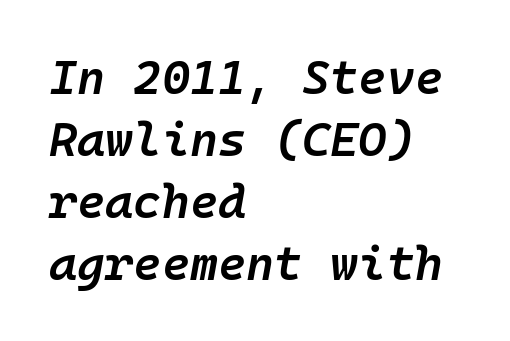
The image shows 48 px semibold type, italic (leaning right), monospaced; set left-aligned, normal line spacing (1.29x), normal letter spacing, not underlined; low stroke contrast and a medium x-height.
